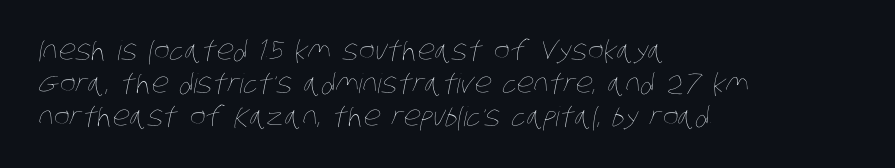
The image shows 27 px text type; set left-aligned, line spacing 1.22x, normal letter spacing, not underlined.
